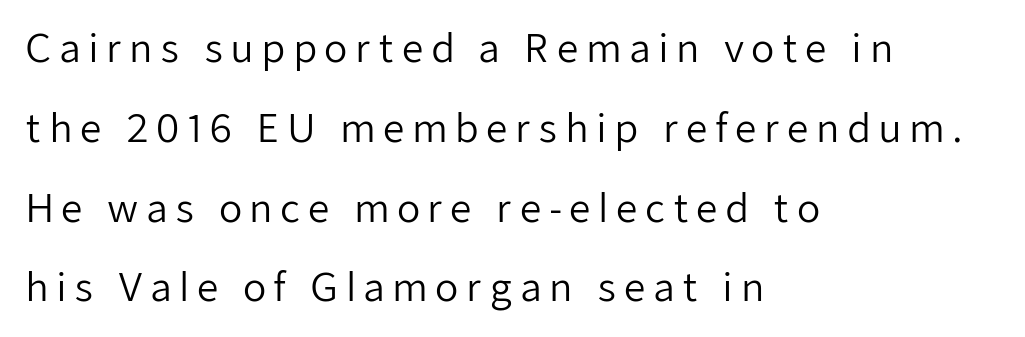
{"serif": "no", "italic": "no", "bold": "no", "weight": "regular", "width": "normal", "stroke_contrast": "low", "x_height": "medium", "monospaced": "no", "underline": "no", "align": "left", "line_spacing": "loose", "line_spacing_ratio": 2.1, "glyph_px": 38}
